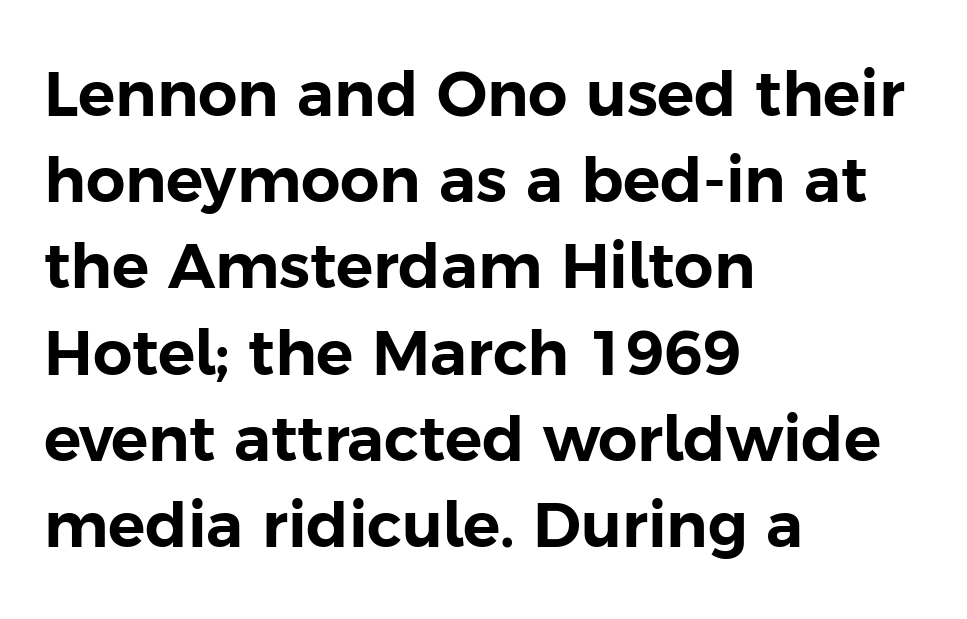
{"serif": "no", "italic": "no", "width": "normal", "stroke_contrast": "low", "x_height": "medium", "monospaced": "no", "underline": "no", "align": "left", "line_spacing": "normal", "line_spacing_ratio": 1.39, "letter_spacing": "normal", "letter_spacing_em": 0.0, "glyph_px": 62}
